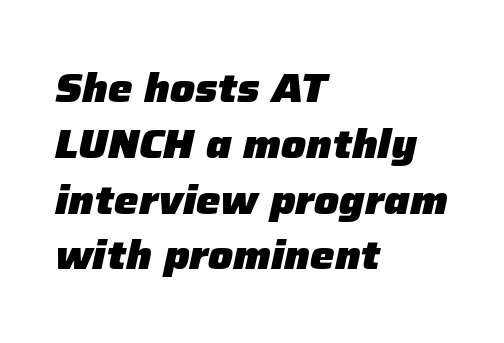
{"italic": "yes", "lean": "right", "slant_degrees": 12, "bold": "yes", "weight": "heavy", "width": "normal", "stroke_contrast": "low", "x_height": "medium", "monospaced": "no", "underline": "no", "align": "left", "line_spacing": "normal", "line_spacing_ratio": 1.36, "letter_spacing": "normal", "letter_spacing_em": 0.0, "glyph_px": 41}
